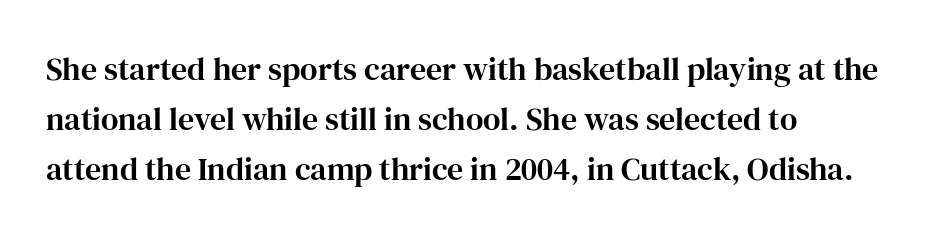
Q: Is the text italic (slanted)? A: No, it is upright.
Q: Is the typeface a serif or a sans-serif typeface? A: Serif.
Q: Is the text underlined? A: No.
Q: How is the paragraph aligned? A: Left-aligned.
Q: Is the spacing between letters normal or unusually wide? A: Normal.
Q: Is the spacing between lines tight, normal or loose? A: Normal.
Q: Width (condensed, normal, or wide)? A: Normal.
Q: Stroke contrast? A: High.
Q: x-height? A: Medium.
Q: Monospaced? A: No.
